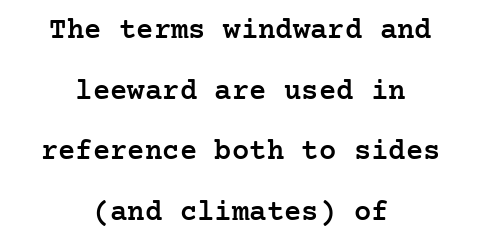
Reading down the block, each line starts at a different indent, mirrored at its end. Italic? Not at all — the glyphs are vertical. The face used here is rendered with its standard letterfit. Descenders hang freely into open space. As a designer I'd log this as weight 600, semibold. Leading is clearly above the norm, producing a sparse column.
